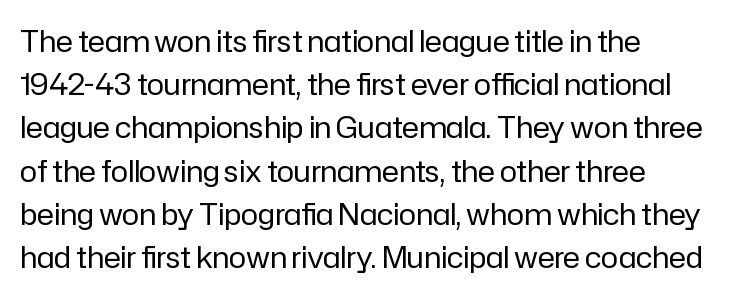
The image shows 29 px regular-weight sans-serif type, upright; set left-aligned, normal line spacing (1.49x), normal letter spacing, not underlined; low stroke contrast and a medium x-height.
